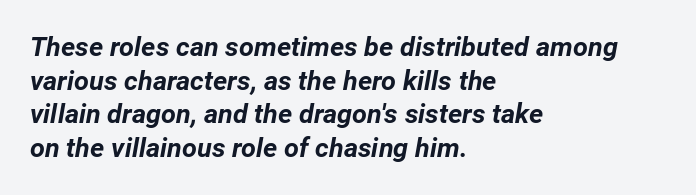
{"italic": "yes", "lean": "right", "slant_degrees": 12, "bold": "yes", "underline": "no", "align": "left", "line_spacing": "normal", "line_spacing_ratio": 1.25, "letter_spacing": "normal", "letter_spacing_em": 0.0, "glyph_px": 27}
